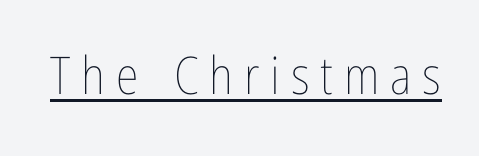
The rendering inserts visible extra space after every character. The font is comparable to plain body text, perhaps lighter. Varying glyph widths throughout — classic text-font behaviour. Decoration check: the copy is underlined.
